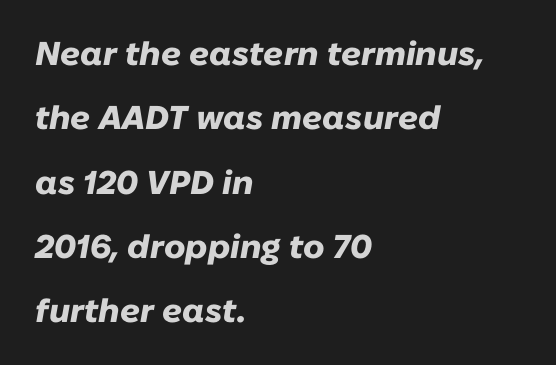
The image shows 33 px heavy type, italic (leaning right); set left-aligned, loose line spacing (1.95x), normal letter spacing, not underlined; low stroke contrast and a medium x-height.
